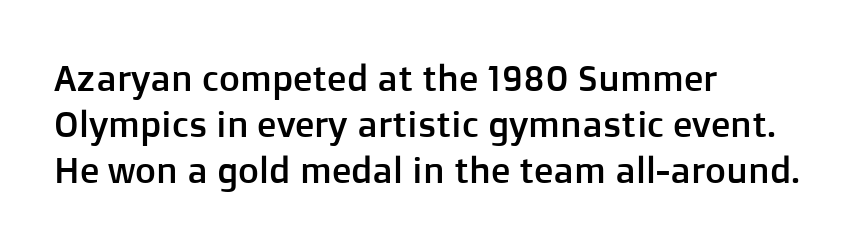
The image shows 36 px sans-serif type, upright; set left-aligned, normal line spacing (1.28x), normal letter spacing, not underlined; low stroke contrast and a medium x-height.
